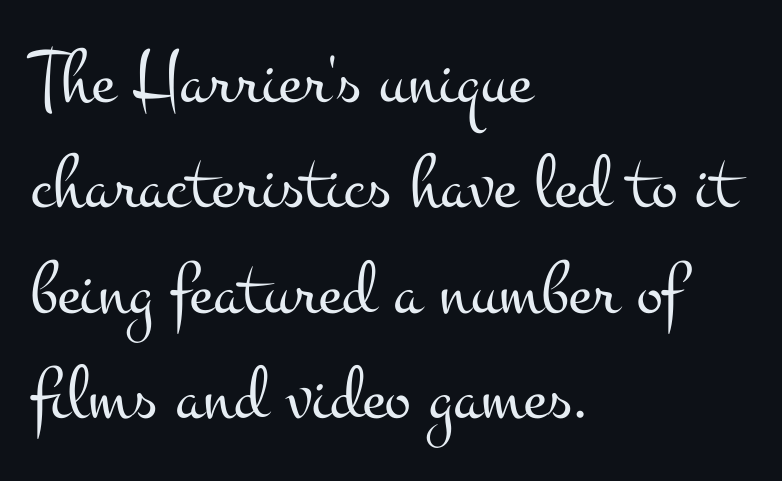
{"serif": "yes", "bold": "no", "weight": "light", "width": "wide", "stroke_contrast": "medium", "x_height": "small", "monospaced": "no", "underline": "no", "align": "left", "line_spacing": "normal", "line_spacing_ratio": 1.35, "letter_spacing": "normal", "letter_spacing_em": 0.0, "glyph_px": 78}
